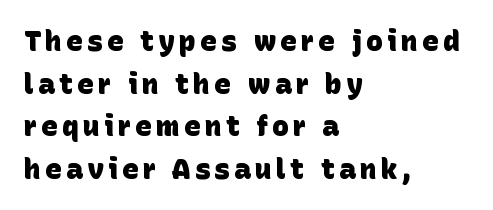
{"serif": "no", "bold": "yes", "weight": "heavy", "width": "normal", "stroke_contrast": "low", "x_height": "large", "monospaced": "no", "underline": "no", "align": "left", "line_spacing": "normal", "line_spacing_ratio": 1.52, "glyph_px": 28}
